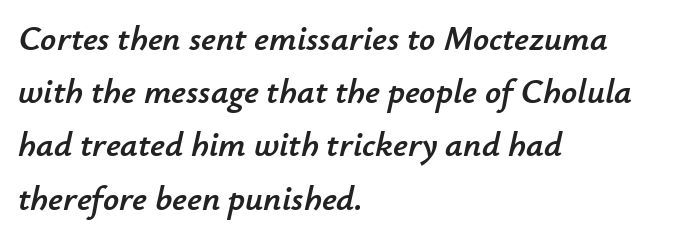
The image shows 35 px text type, italic (leaning right); set left-aligned, normal line spacing (1.52x), normal letter spacing, not underlined; low stroke contrast and a small x-height.
